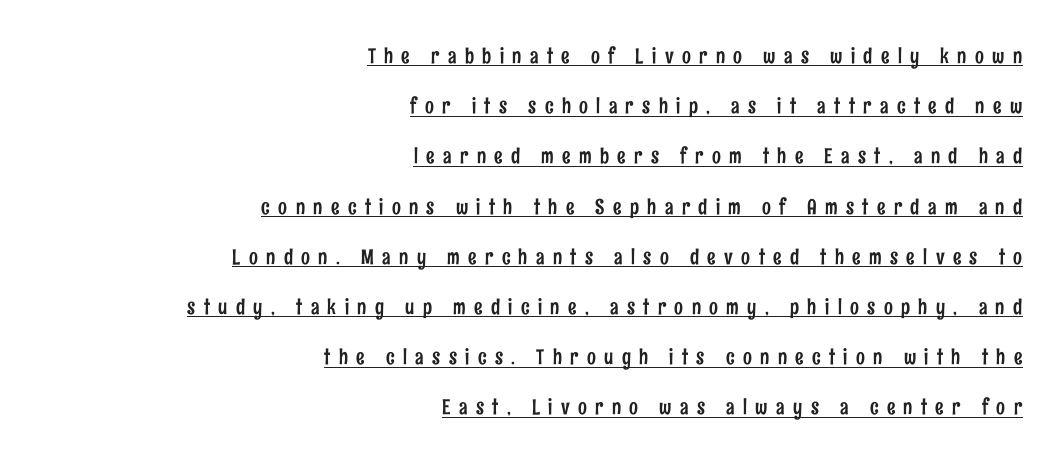
Q: Is the text italic (slanted)? A: No, it is upright.
Q: Is the text underlined? A: Yes.
Q: How is the paragraph aligned? A: Right-aligned.
Q: Is the spacing between letters normal or unusually wide? A: Unusually wide.
Q: Is the spacing between lines tight, normal or loose? A: Loose.
